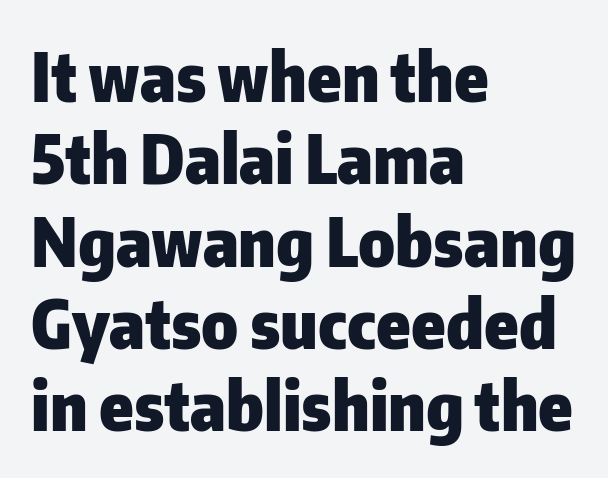
The image shows 68 px heavy sans-serif type, upright; set left-aligned, line spacing 1.21x, normal letter spacing, not underlined; low stroke contrast and a medium x-height.
